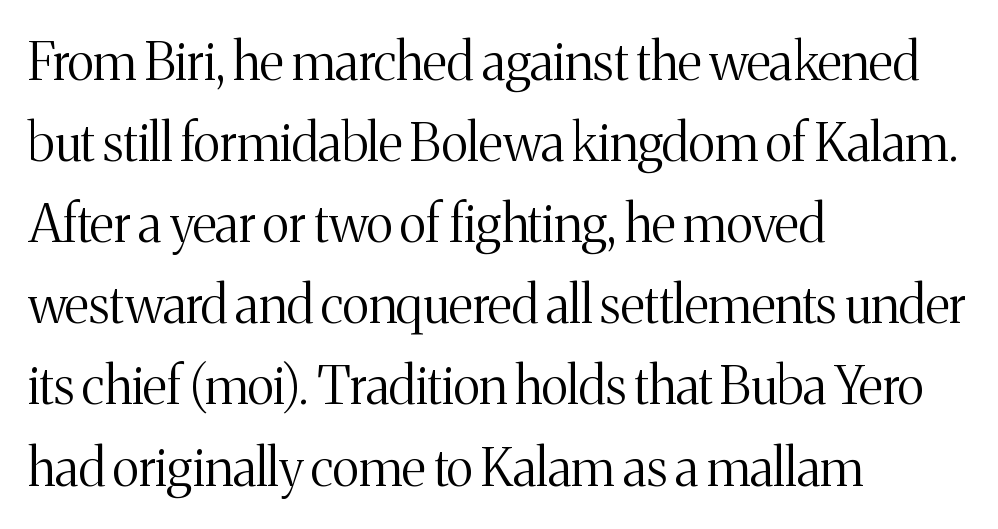
Notice how the stems are strictly vertical — no italics here. The passage shown is not underscored anywhere. The space between consecutive lines is moderate. Is this a fixed-width face? No — the glyphs have proportional, varying widths.
